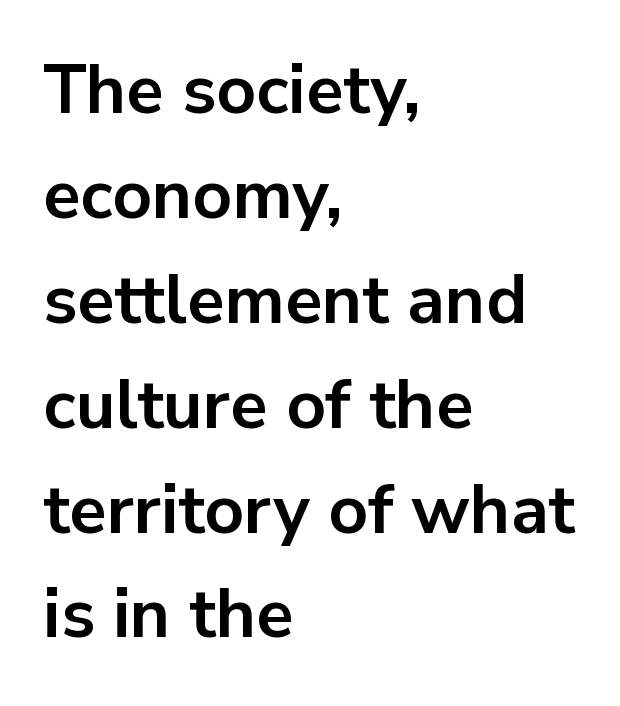
Q: Is the text bold? A: Yes.
Q: Is the text italic (slanted)? A: No, it is upright.
Q: Is the typeface a serif or a sans-serif typeface? A: Sans-serif.
Q: Is the text underlined? A: No.
Q: How is the paragraph aligned? A: Left-aligned.
Q: Is the spacing between letters normal or unusually wide? A: Normal.
Q: Is the spacing between lines tight, normal or loose? A: Normal.
Q: Width (condensed, normal, or wide)? A: Normal.
Q: Stroke contrast? A: Low.
Q: x-height? A: Medium.
Q: Monospaced? A: No.
